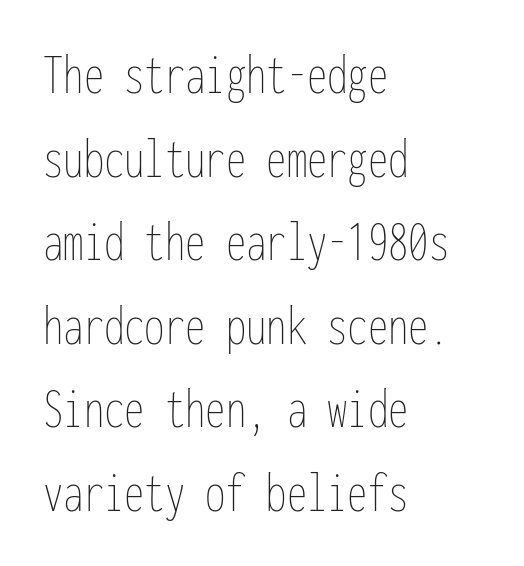
These lines were composed using upright roman letters. No letter is thick-stroked: the sample isn't bold. Is there much room between lines? A standard amount, neither cramped nor airy. The space directly below the letters is spotless. Glyph-to-glyph distance matches everyday printed text. The paragraph shown leans on its left margin.
